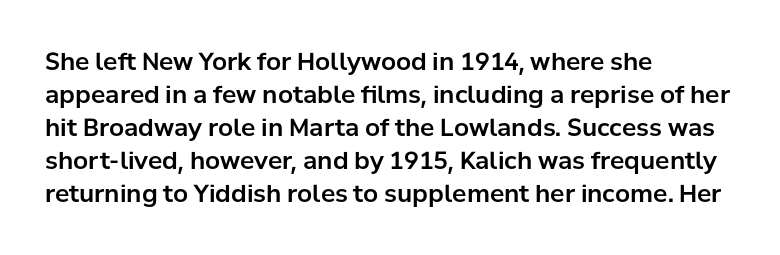
{"italic": "no", "underline": "no", "align": "left", "line_spacing": "normal", "line_spacing_ratio": 1.37, "letter_spacing": "normal", "letter_spacing_em": 0.0, "glyph_px": 24}
